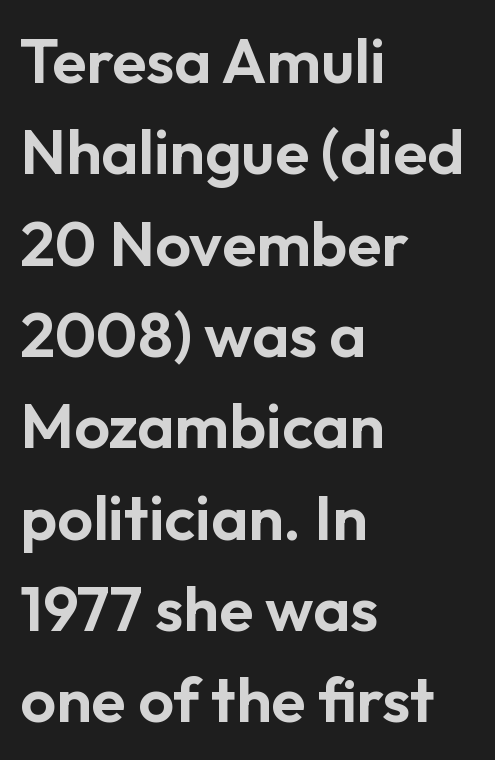
Q: Is the text italic (slanted)? A: No, it is upright.
Q: Is the typeface a serif or a sans-serif typeface? A: Sans-serif.
Q: Is the text underlined? A: No.
Q: How is the paragraph aligned? A: Left-aligned.
Q: Is the spacing between letters normal or unusually wide? A: Normal.
Q: Is the spacing between lines tight, normal or loose? A: Normal.
Q: Width (condensed, normal, or wide)? A: Normal.
Q: Stroke contrast? A: Low.
Q: x-height? A: Medium.
Q: Monospaced? A: No.
